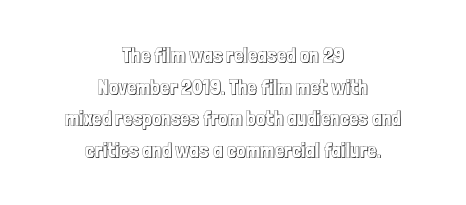
Q: Is the text italic (slanted)? A: No, it is upright.
Q: Is the text underlined? A: No.
Q: How is the paragraph aligned? A: Centered.
Q: Is the spacing between letters normal or unusually wide? A: Normal.
Q: Is the spacing between lines tight, normal or loose? A: Normal.
